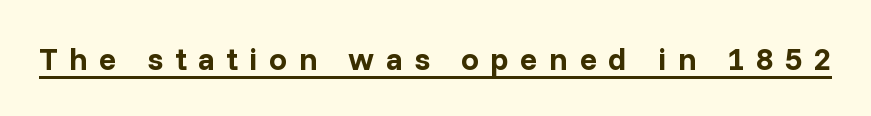
You can tell from the bare stems that sans-serif type was used. A baseline rule has been typeset under these characters. Quick note: not italic, upright. Emphasis by weight is at full strength: bold. Substantial extra tracking has been applied to these lines. Is this a fixed-width face? No — the glyphs have proportional, varying widths.
